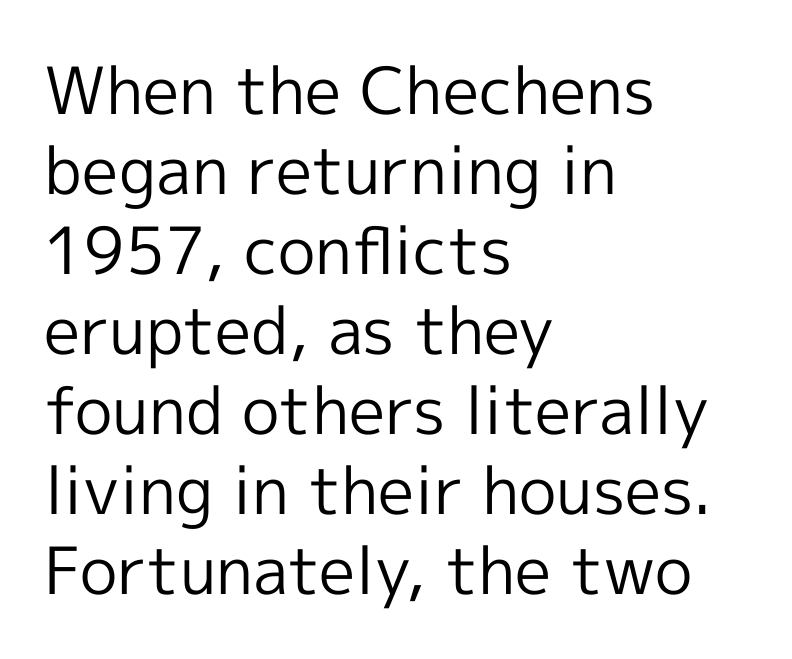
Does the type have serifs? No, each stem ends abruptly. Which margin do the lines hug? The left one — the right edge is uneven. Varying glyph widths throughout — classic text-font behaviour. Descenders hang freely into open space. Stroke mass is kept to a normal reading level or below. Words appear dense and cohesive because spacing is normal.
